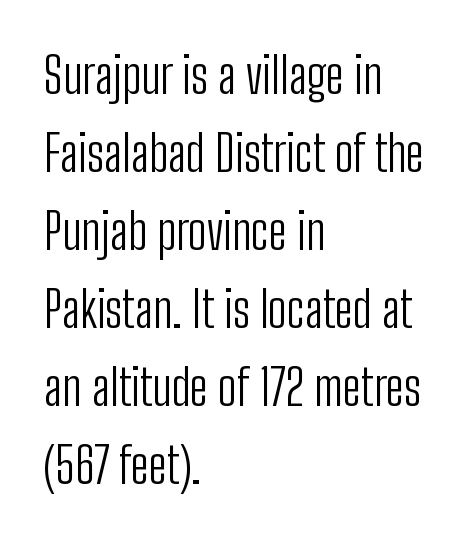
The image shows 50 px light, condensed sans-serif type, upright; set left-aligned, normal line spacing (1.56x), normal letter spacing, not underlined; low stroke contrast and a medium x-height.
